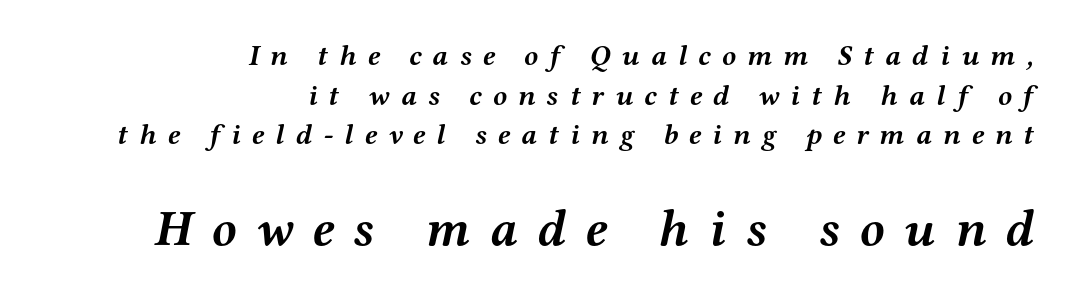
{"serif": "yes", "italic": "yes", "lean": "right", "slant_degrees": 12, "bold": "yes", "weight": "semibold", "width": "wide", "stroke_contrast": "medium", "x_height": "medium", "monospaced": "no", "underline": "no", "align": "right", "line_spacing": "normal", "line_spacing_ratio": 1.37, "letter_spacing": "wide", "letter_spacing_em": 0.38, "larger_block": "second", "size_ratio": 1.76, "glyph_px": 51}
